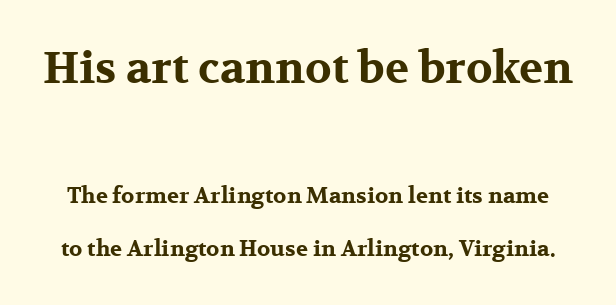
The image shows 44 px bold, wide serif type, upright; set loose line spacing (2.41x), normal letter spacing, not underlined; the first (top) block is 2.0x larger; medium stroke contrast and a medium x-height.
